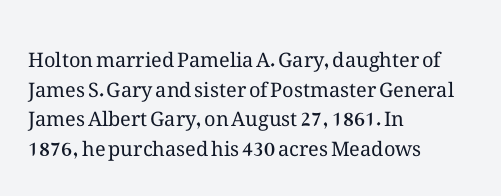
The image shows 20 px text type, upright; set left-aligned, normal line spacing (1.48x), normal letter spacing, not underlined.
